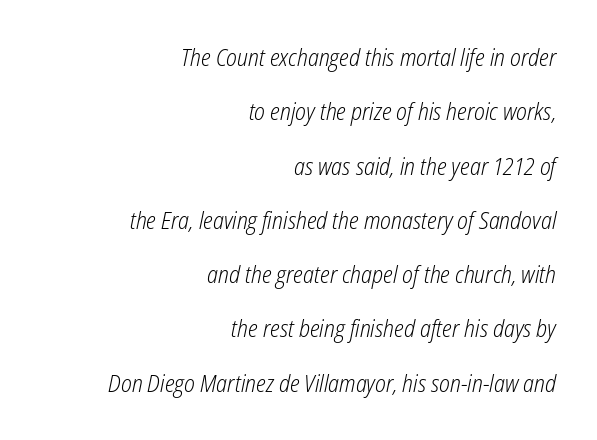
Notice how the stems are inclined rather than vertical — that's the hallmark of italics. Quick note: underline off. The space between consecutive lines is lavish. Nobody touched the tracking dial on this one. Is the stroke heavy? The answer is a plain regular-or-lighter.
